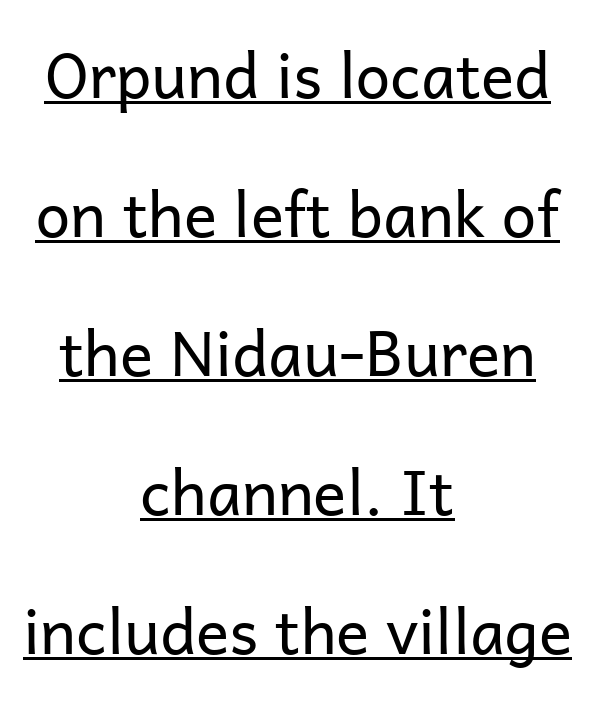
{"serif": "no", "italic": "no", "bold": "no", "weight": "regular", "width": "normal", "stroke_contrast": "low", "x_height": "medium", "monospaced": "no", "underline": "yes", "align": "center", "line_spacing": "loose", "line_spacing_ratio": 2.24, "letter_spacing": "normal", "letter_spacing_em": 0.0, "glyph_px": 62}
